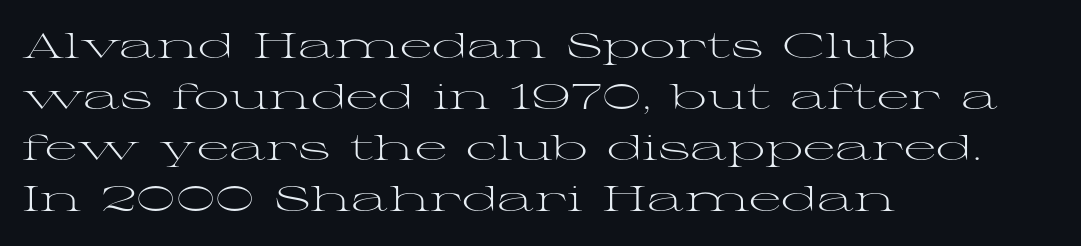
Q: Is the text bold? A: No.
Q: Is the text italic (slanted)? A: No, it is upright.
Q: Is the typeface a serif or a sans-serif typeface? A: Serif.
Q: Is the text underlined? A: No.
Q: How is the paragraph aligned? A: Left-aligned.
Q: Is the spacing between letters normal or unusually wide? A: Normal.
Q: Is the spacing between lines tight, normal or loose? A: Normal.
Q: Width (condensed, normal, or wide)? A: Wide.
Q: Stroke contrast? A: Medium.
Q: x-height? A: Medium.
Q: Monospaced? A: No.
